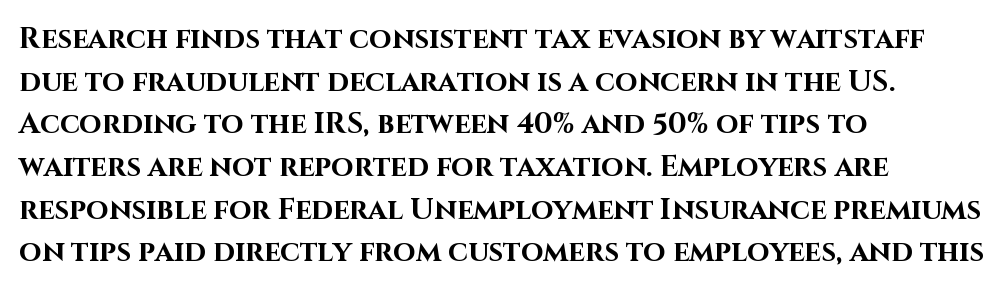
{"serif": "no", "italic": "no", "bold": "yes", "weight": "bold", "width": "normal", "stroke_contrast": "high", "x_height": "large", "monospaced": "no", "underline": "no", "align": "left", "line_spacing": "normal", "line_spacing_ratio": 1.47, "letter_spacing": "normal", "letter_spacing_em": 0.0, "glyph_px": 29}
